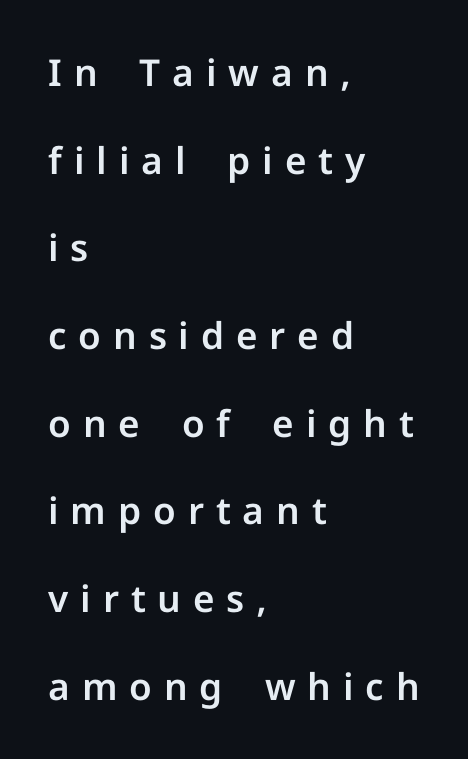
The image shows 37 px sans-serif type, upright; set left-aligned, loose line spacing (2.37x), unusually wide letter spacing (+0.32 em), not underlined; low stroke contrast and a medium x-height.
